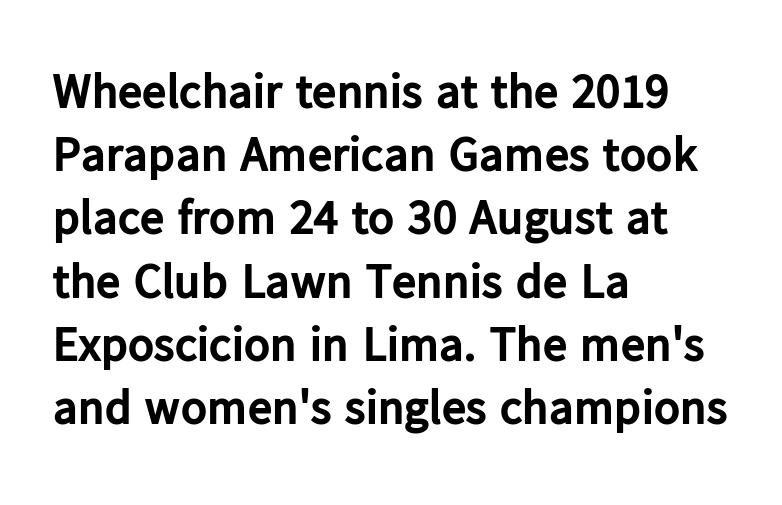
Plain, unruled lines of type. Is this a sans? Yes — the strokes have no serifs. Varying glyph widths throughout — classic text-font behaviour. Here the glyphs are tracked normally, forming tight word shapes. Alignment: flush left.
